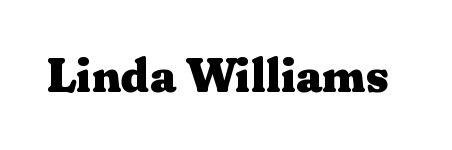
Chunky letters — that's bold for sure. The letters advance in unequal steps, a hallmark of proportional type. Observe the serifs anchoring each vertical stroke in this sample. A roman cut, with each character standing at attention.
